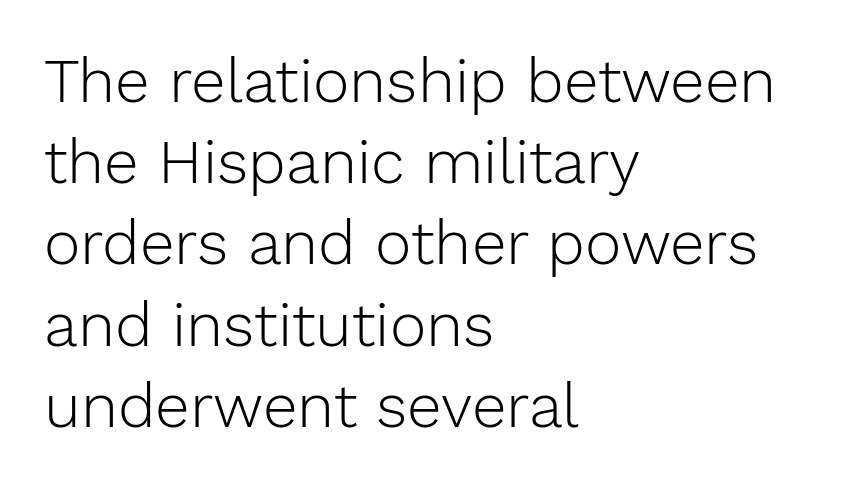
{"serif": "no", "italic": "no", "bold": "no", "weight": "light", "width": "normal", "stroke_contrast": "low", "x_height": "medium", "monospaced": "no", "underline": "no", "align": "left", "line_spacing": "normal", "line_spacing_ratio": 1.31, "letter_spacing": "normal", "letter_spacing_em": 0.0, "glyph_px": 62}
